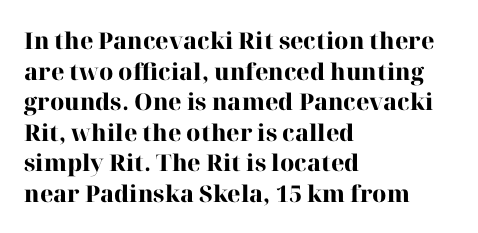
{"italic": "no", "bold": "yes", "underline": "no", "align": "left", "line_spacing": "normal", "line_spacing_ratio": 1.33, "letter_spacing": "normal", "letter_spacing_em": 0.0, "glyph_px": 23}
